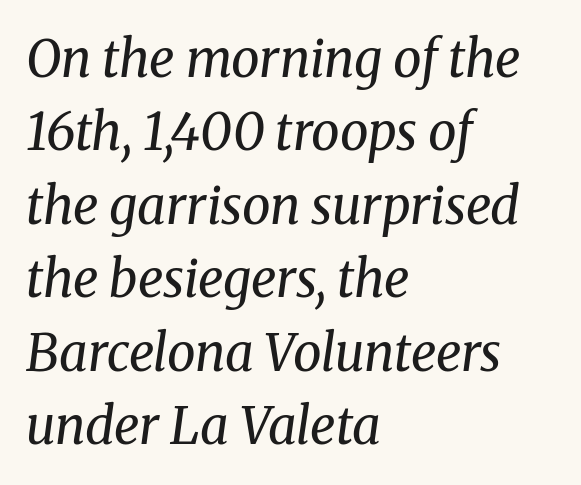
{"serif": "yes", "italic": "yes", "lean": "right", "slant_degrees": 8, "bold": "no", "weight": "regular", "width": "normal", "stroke_contrast": "medium", "x_height": "medium", "monospaced": "no", "underline": "no", "align": "left", "line_spacing": "normal", "line_spacing_ratio": 1.44, "letter_spacing": "normal", "letter_spacing_em": 0.0, "glyph_px": 51}
